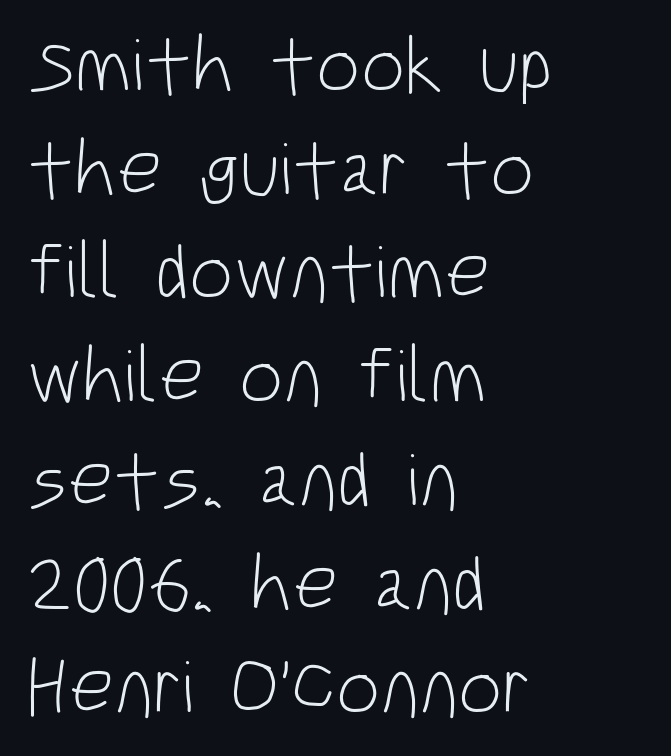
Q: Is the text bold? A: No.
Q: Is the text italic (slanted)? A: No, it is upright.
Q: Is the typeface a serif or a sans-serif typeface? A: Sans-serif.
Q: Is the text underlined? A: No.
Q: How is the paragraph aligned? A: Left-aligned.
Q: Is the spacing between letters normal or unusually wide? A: Normal.
Q: Is the spacing between lines tight, normal or loose? A: Normal.
Q: Width (condensed, normal, or wide)? A: Condensed.
Q: Stroke contrast? A: Low.
Q: x-height? A: Large.
Q: Monospaced? A: No.
